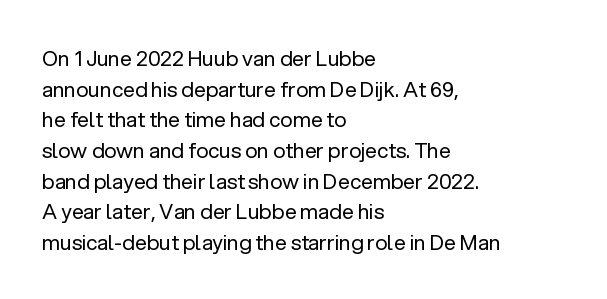
The strip under each line holds only bare page. The lines in this sample share a left origin and differ only in where they stop. The block of text has a typical density, with ordinary space between rows. A typesetter would call this zero additional tracking. Each stroke keeps to a modest, everyday thickness or less. Style check: upright.
